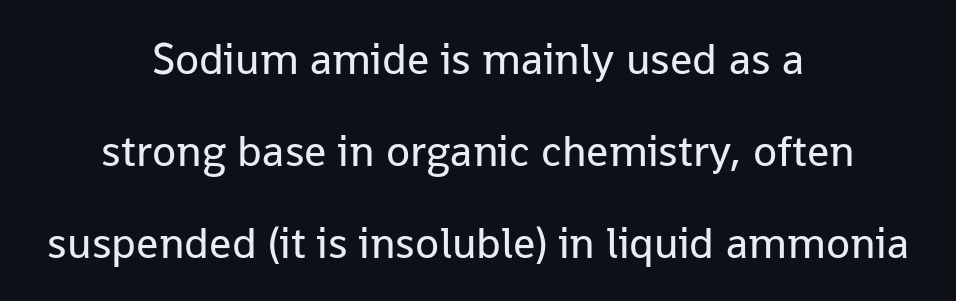
{"serif": "no", "italic": "no", "bold": "no", "weight": "regular", "width": "normal", "stroke_contrast": "low", "x_height": "medium", "monospaced": "no", "underline": "no", "align": "center", "line_spacing": "loose", "line_spacing_ratio": 2.09, "letter_spacing": "normal", "letter_spacing_em": 0.0, "glyph_px": 44}
